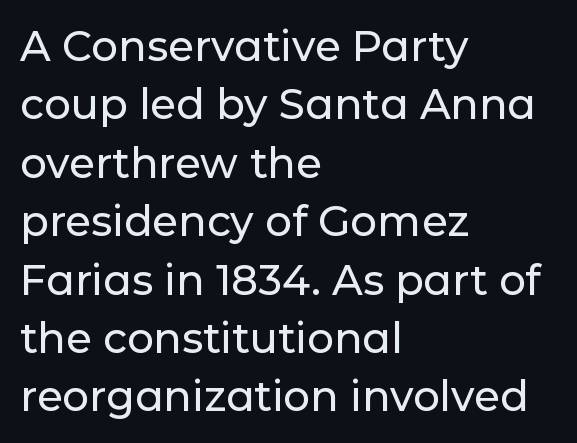
The font's upright variant was chosen for this text. The letterforms sit shoulder to shoulder at normal distance. A clean baseline with only descenders dipping below it. Is this a fixed-width face? No — the glyphs have proportional, varying widths.
